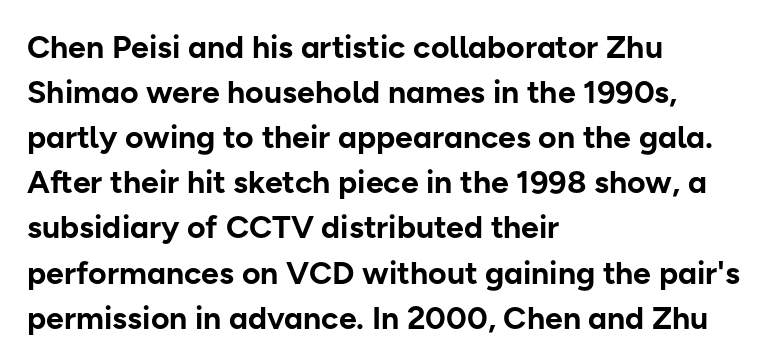
The letters advance in unequal steps, a hallmark of proportional type. In CSS terms this would be text-align: left. Words appear dense and cohesive because spacing is normal. A typesetter would label this face a sans. Descenders hang freely into open space.
